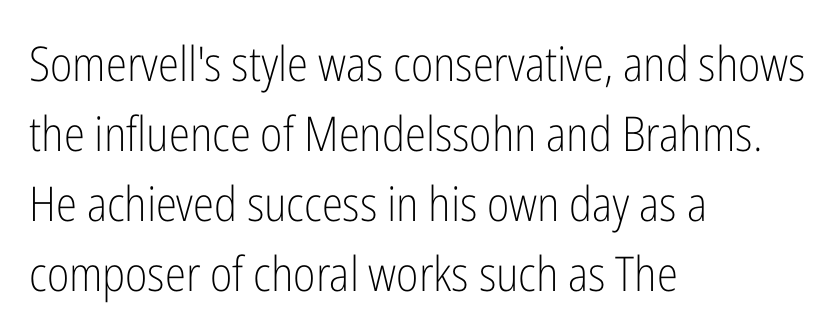
Is the letter spacing exaggerated? No — it looks like the ordinary default. These lines sit exactly where default settings would place them. These lines are composed in type without serifs. Every character sits straight up, as roman type does. Horizontal alignment here is leftward, the default for most running prose. Underline: absent.
